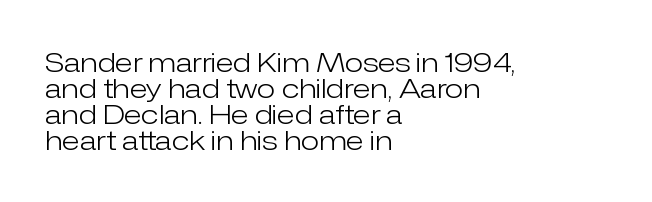
Caption: standard tracking, unaltered. Leftover space on each line is placed entirely after the last word. The specimen omits any rule beneath the text block's lines. The letters stand upright; this is a roman face. Tightly led — the rows are bunched.
